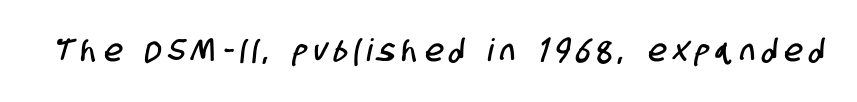
Q: Is the typeface a serif or a sans-serif typeface? A: Sans-serif.
Q: Is the text underlined? A: No.
Q: Is the spacing between letters normal or unusually wide? A: Unusually wide.
Q: Width (condensed, normal, or wide)? A: Condensed.
Q: Stroke contrast? A: Low.
Q: x-height? A: Large.
Q: Monospaced? A: No.
